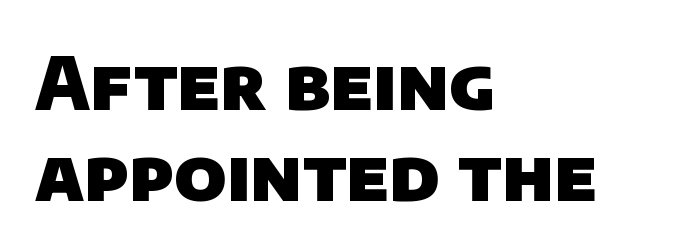
This rendering leaves character spacing at its baseline value. Spacing verdict: proportional, widths tailored to each character. Is the block centered? No — it sits flush against the left margin. What kind of face is this? One without serifs — a sans.
